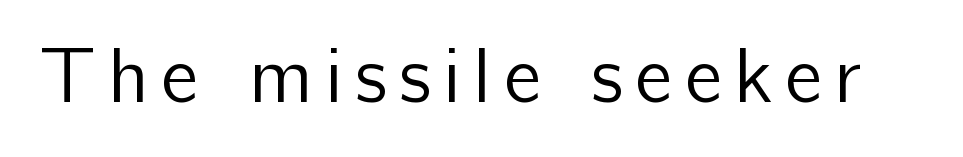
The image shows 78 px regular-weight sans-serif type, upright; set not underlined; low stroke contrast and a medium x-height.
